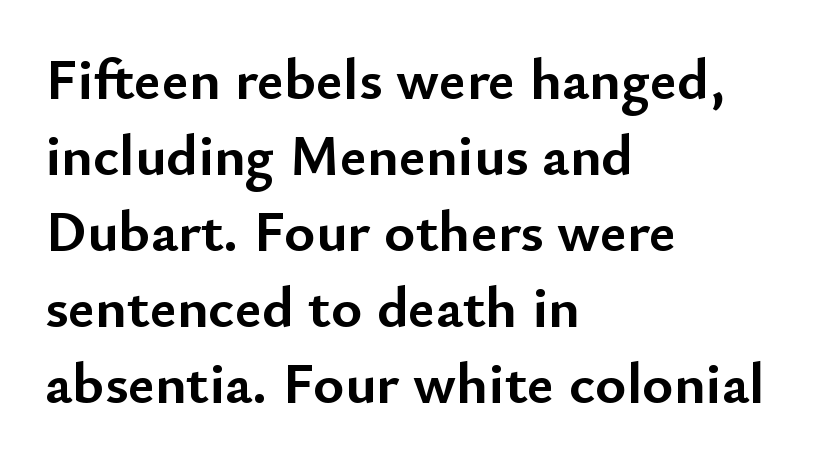
{"serif": "no", "italic": "no", "bold": "yes", "weight": "semibold", "width": "normal", "stroke_contrast": "low", "x_height": "small", "monospaced": "no", "underline": "no", "align": "left", "line_spacing": "normal", "line_spacing_ratio": 1.29, "letter_spacing": "normal", "letter_spacing_em": 0.0, "glyph_px": 59}
